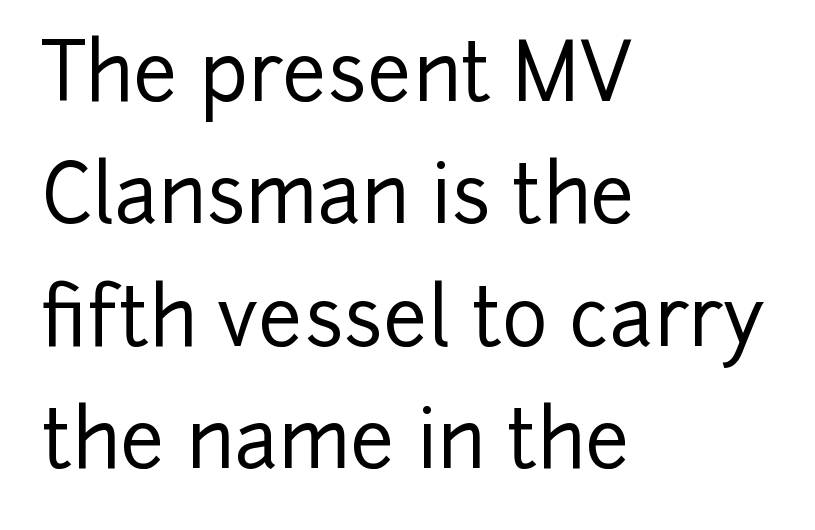
{"serif": "no", "italic": "no", "width": "normal", "stroke_contrast": "low", "x_height": "medium", "monospaced": "no", "underline": "no", "align": "left", "line_spacing": "normal", "line_spacing_ratio": 1.55, "letter_spacing": "normal", "letter_spacing_em": 0.0, "glyph_px": 79}
